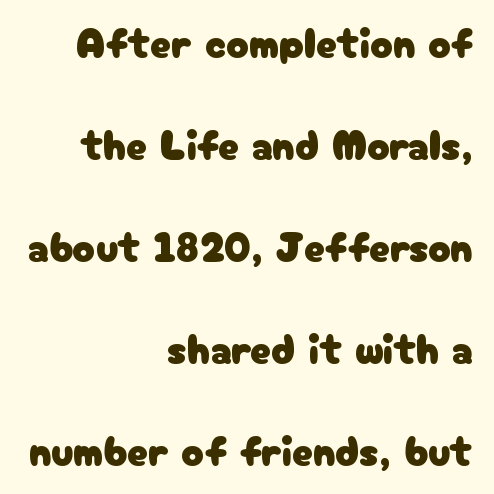
How would I describe the line gaps? Wide and relaxed. The rendering keeps characters at their native spacing. Underline: absent. The rag falls on the left side of this text block.
